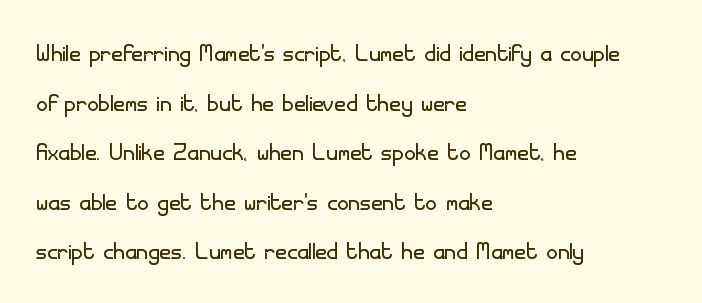
{"serif": "no", "italic": "no", "bold": "no", "weight": "light", "width": "normal", "stroke_contrast": "low", "x_height": "small", "monospaced": "no", "underline": "no", "align": "left", "line_spacing": "normal", "line_spacing_ratio": 1.55, "letter_spacing": "normal", "letter_spacing_em": 0.0, "glyph_px": 32}
